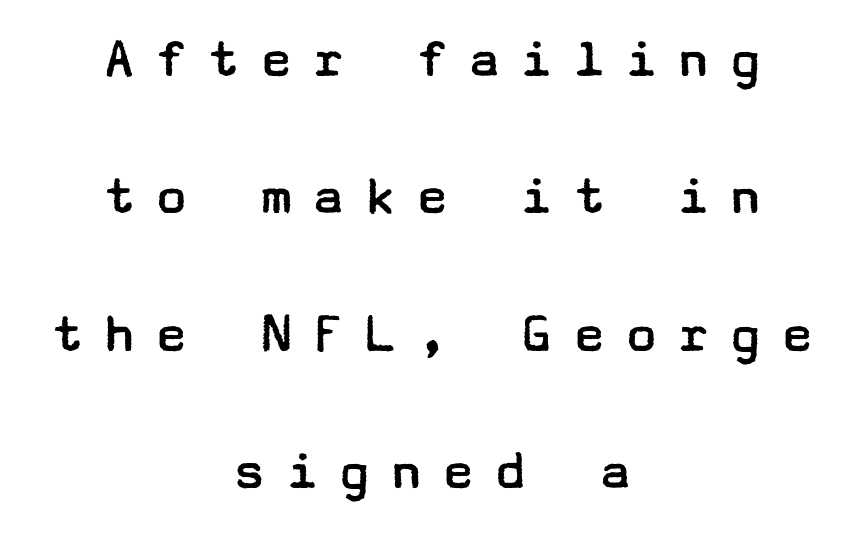
Quick note: interline space is abundant. The area under the type is left untouched. Italic? Not at all — the glyphs are vertical. The letterforms stand isolated, each surrounded by extra space. The letters carry no serifs — their stems end cleanly without finishing strokes.
